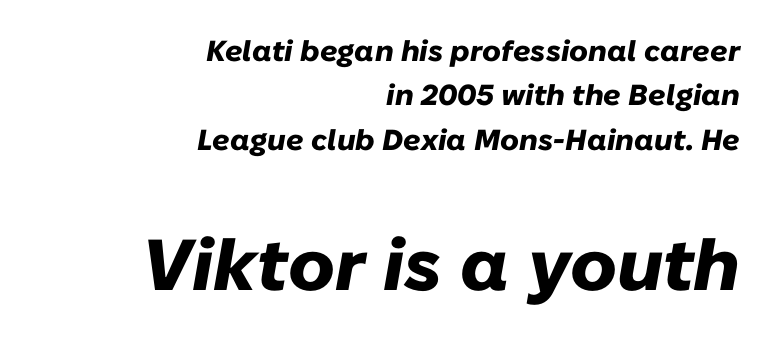
The image shows 72 px heavy type, italic (leaning right); set right-aligned, normal line spacing (1.53x), normal letter spacing, not underlined; the second (bottom) block is 2.48x larger; low stroke contrast and a medium x-height.
